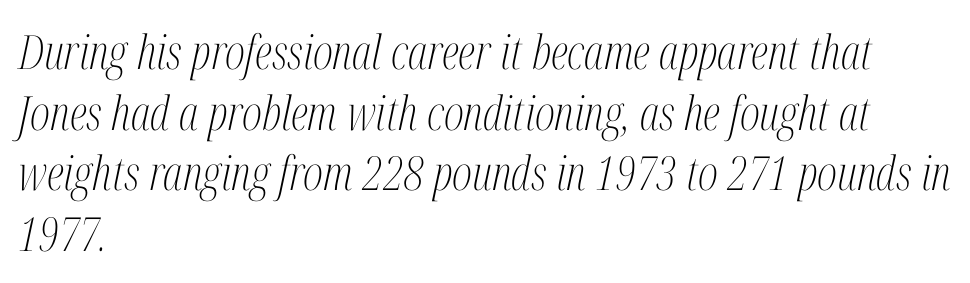
Rows of type keep a routine distance in the vertical direction. The typesetter chose a ragged-right arrangement here. Check where the strokes stop: tiny serifs finish them off. Think of a printed novel: that variable character pitch is what you see here. The strokes are not fattened; the text isn't bold.
